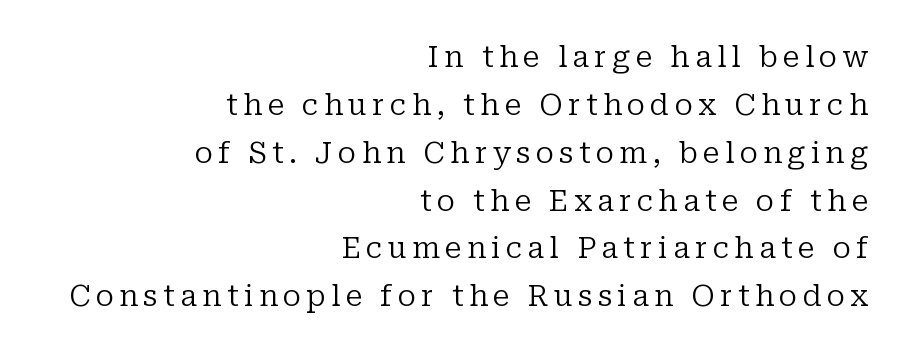
The image shows 29 px regular-weight serif type, upright; set right-aligned, normal line spacing (1.65x), not underlined; low stroke contrast and a medium x-height.
